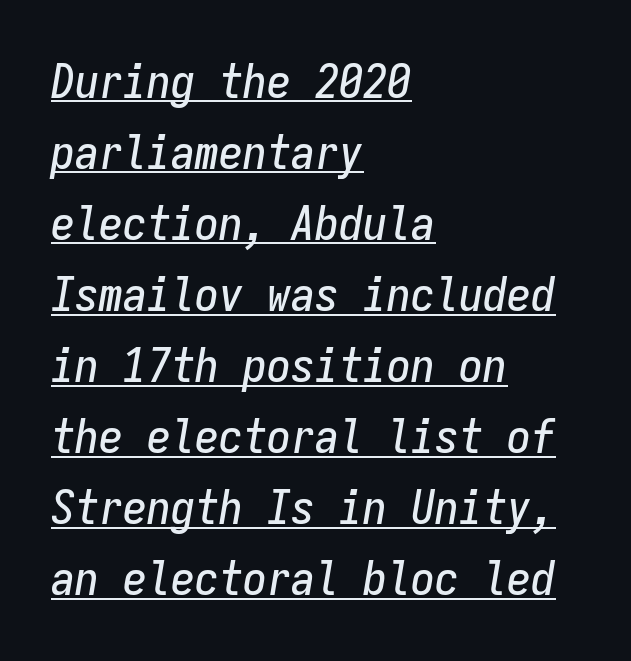
Q: Is the text italic (slanted)? A: Yes, it leans right by about 9 degrees.
Q: Is the text underlined? A: Yes.
Q: How is the paragraph aligned? A: Left-aligned.
Q: Is the spacing between letters normal or unusually wide? A: Normal.
Q: Is the spacing between lines tight, normal or loose? A: Normal.
Q: Width (condensed, normal, or wide)? A: Condensed.
Q: Stroke contrast? A: Low.
Q: x-height? A: Medium.
Q: Monospaced? A: Yes.
